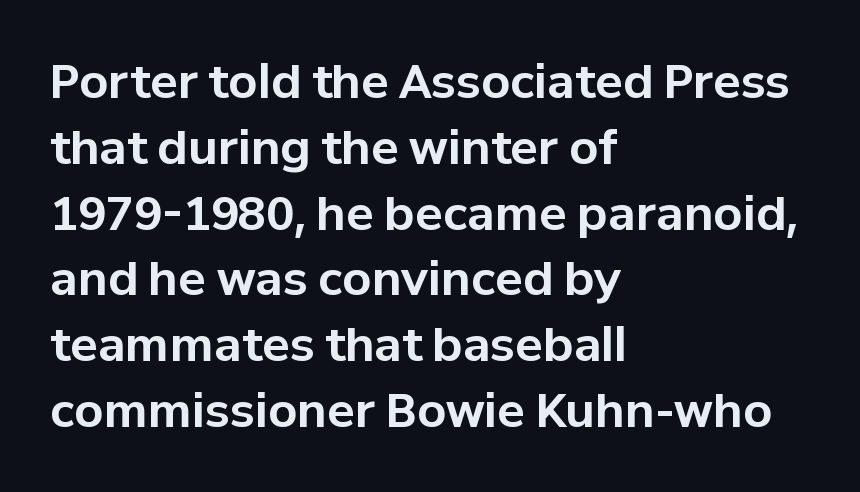
Interline gaps are of average width in this sample. How are the letters spaced? Ordinarily, with no added tracking. The zone under the glyphs is completely vacant. Does the weight exceed regular? Yes, all the way to bold.
